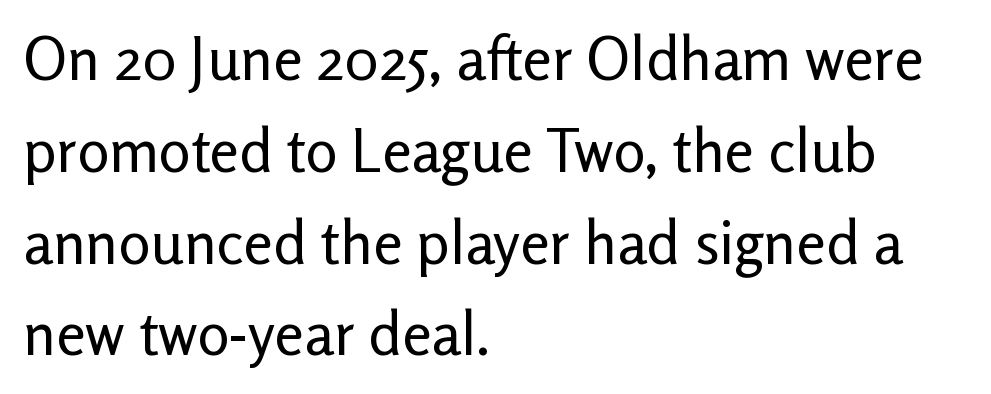
Q: Is the text bold? A: No.
Q: Is the text italic (slanted)? A: No, it is upright.
Q: Is the typeface a serif or a sans-serif typeface? A: Sans-serif.
Q: Is the text underlined? A: No.
Q: How is the paragraph aligned? A: Left-aligned.
Q: Is the spacing between letters normal or unusually wide? A: Normal.
Q: Is the spacing between lines tight, normal or loose? A: Normal.
Q: Width (condensed, normal, or wide)? A: Normal.
Q: Stroke contrast? A: Low.
Q: x-height? A: Medium.
Q: Monospaced? A: No.
